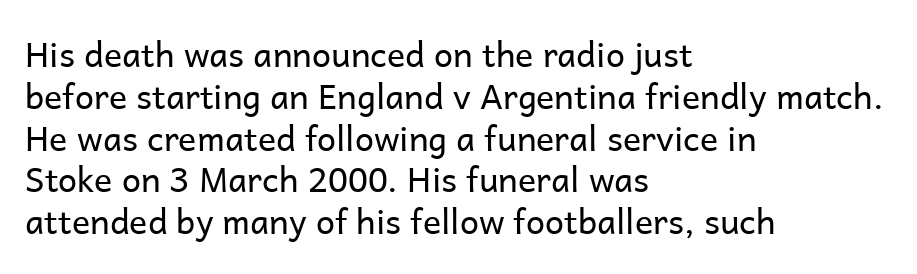
{"serif": "no", "italic": "no", "bold": "no", "weight": "regular", "width": "normal", "stroke_contrast": "low", "x_height": "medium", "monospaced": "no", "underline": "no", "align": "left", "line_spacing_ratio": 1.23, "letter_spacing": "normal", "letter_spacing_em": 0.0, "glyph_px": 34}
